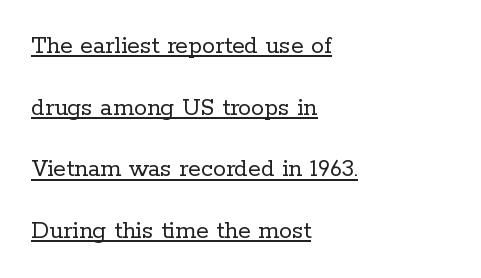
Stems and bowls with no extra thickness — not bold. Is there an underline? Yes — a line sits under the letters. You could fit nearly another row in the gap between these rows. Caption: multi-line text, flush left, ragged right.
